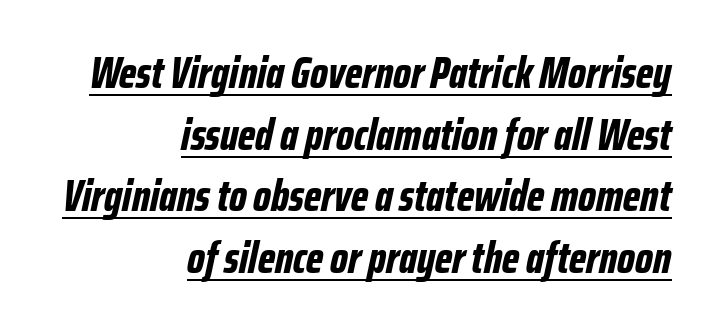
Q: Is the text bold? A: Yes.
Q: Is the text italic (slanted)? A: Yes, it leans right by about 12 degrees.
Q: Is the text underlined? A: Yes.
Q: How is the paragraph aligned? A: Right-aligned.
Q: Is the spacing between letters normal or unusually wide? A: Normal.
Q: Is the spacing between lines tight, normal or loose? A: Normal.
Q: Width (condensed, normal, or wide)? A: Condensed.
Q: Stroke contrast? A: Low.
Q: x-height? A: Medium.
Q: Monospaced? A: No.
